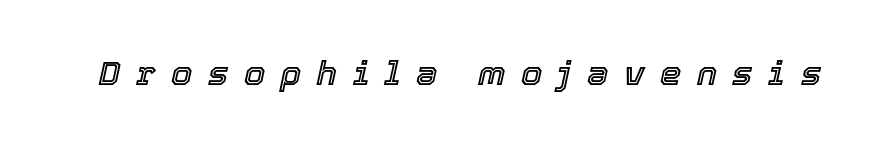
Q: Is the text italic (slanted)? A: Yes, it leans right by about 12 degrees.
Q: Is the text underlined? A: No.
Q: Is the spacing between letters normal or unusually wide? A: Unusually wide.
Q: Width (condensed, normal, or wide)? A: Normal.
Q: x-height? A: Medium.
Q: Monospaced? A: No.
